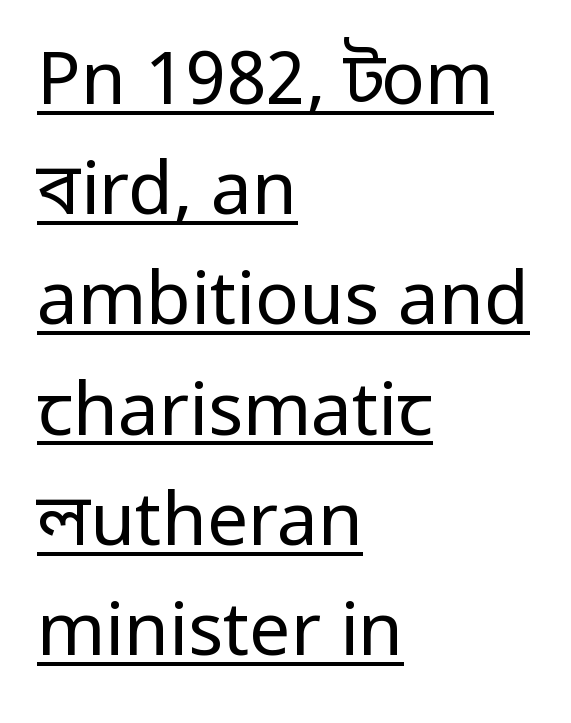
Underlining? Definitely there. The paragraph shown leans on its left margin. The face used here is a sans, in the tradition of grotesques and geometrics. The leading is moderate, giving the passage an even texture. The letters sit at their default tracking, neither squeezed nor spread. Heaviness? Minimal to ordinary, like unemphasized prose.
